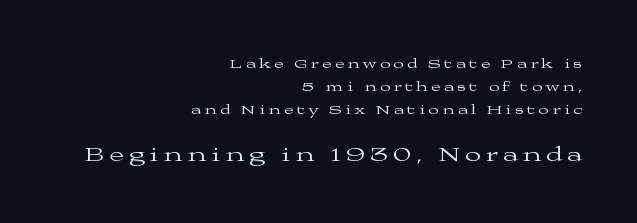
The image shows 21 px text type, upright; set right-aligned, normal line spacing (1.64x), unusually wide letter spacing (+0.24 em), not underlined; the second (bottom) block is 1.5x larger.
